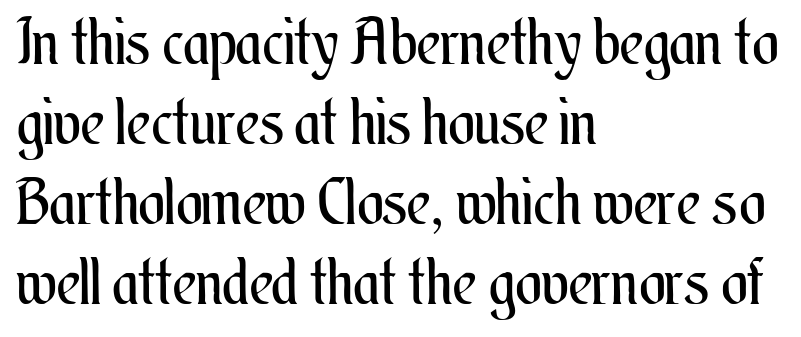
Proportional: the letters do not fall into vertical columns. The face used here is rendered with its standard letterfit. This is not heavy type; no bold has been used. In CSS terms this would be text-align: left.
